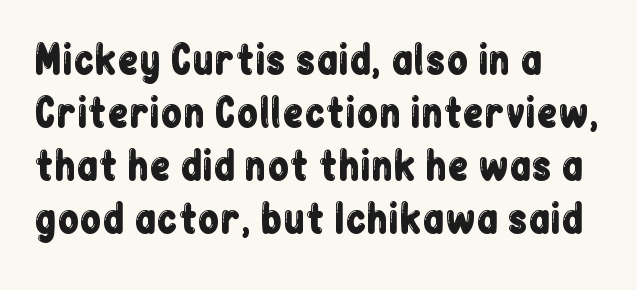
The image shows 39 px condensed sans-serif type, upright; set left-aligned, normal line spacing (1.36x), normal letter spacing, not underlined; low stroke contrast and a medium x-height.
